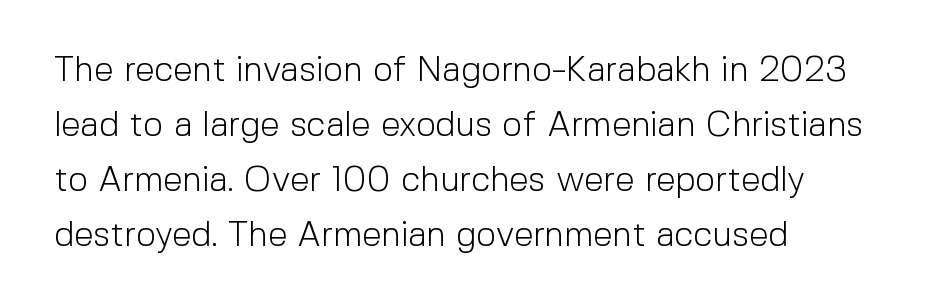
{"serif": "no", "italic": "no", "bold": "no", "weight": "light", "width": "normal", "x_height": "medium", "monospaced": "no", "underline": "no", "align": "left", "line_spacing": "normal", "line_spacing_ratio": 1.57, "letter_spacing": "normal", "letter_spacing_em": 0.0, "glyph_px": 35}
